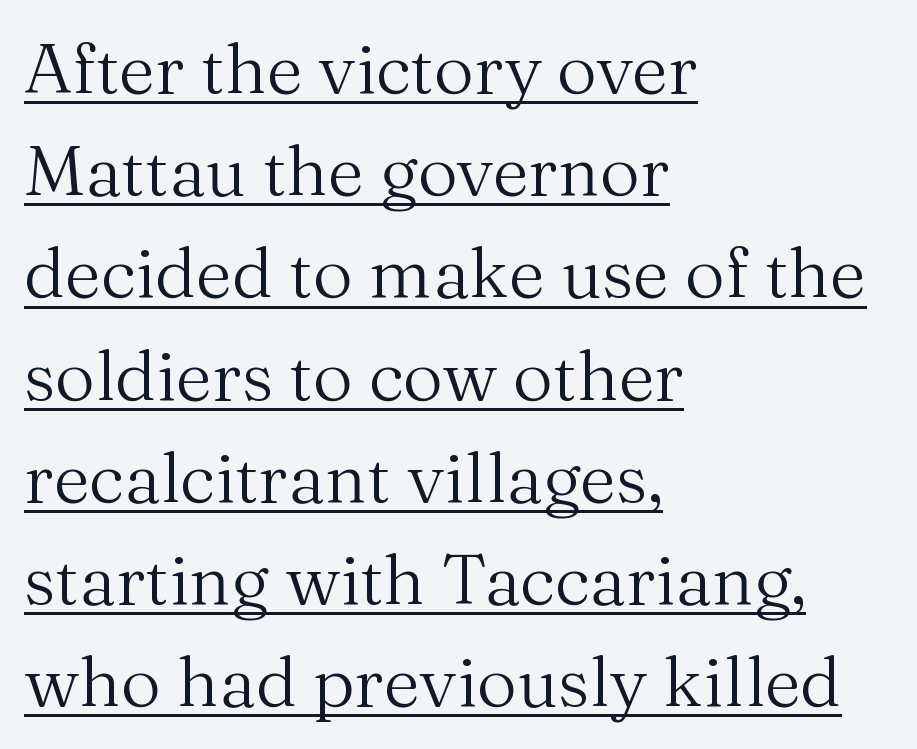
{"serif": "yes", "italic": "no", "bold": "no", "weight": "regular", "width": "normal", "stroke_contrast": "medium", "x_height": "medium", "monospaced": "no", "underline": "yes", "align": "left", "line_spacing": "normal", "line_spacing_ratio": 1.46, "letter_spacing": "normal", "letter_spacing_em": 0.0, "glyph_px": 70}
